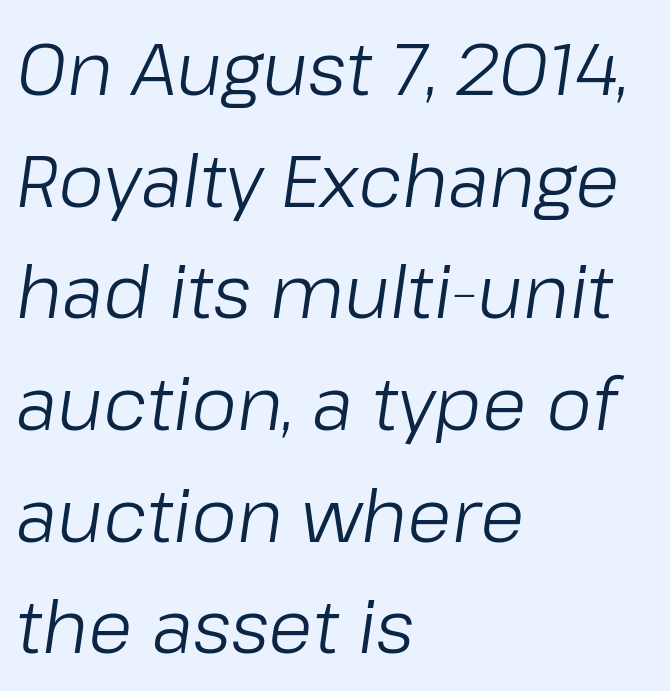
{"italic": "yes", "lean": "right", "slant_degrees": 8, "bold": "no", "weight": "light", "width": "normal", "stroke_contrast": "low", "x_height": "medium", "monospaced": "no", "underline": "no", "align": "left", "line_spacing": "normal", "line_spacing_ratio": 1.53, "letter_spacing": "normal", "letter_spacing_em": 0.0, "glyph_px": 73}
